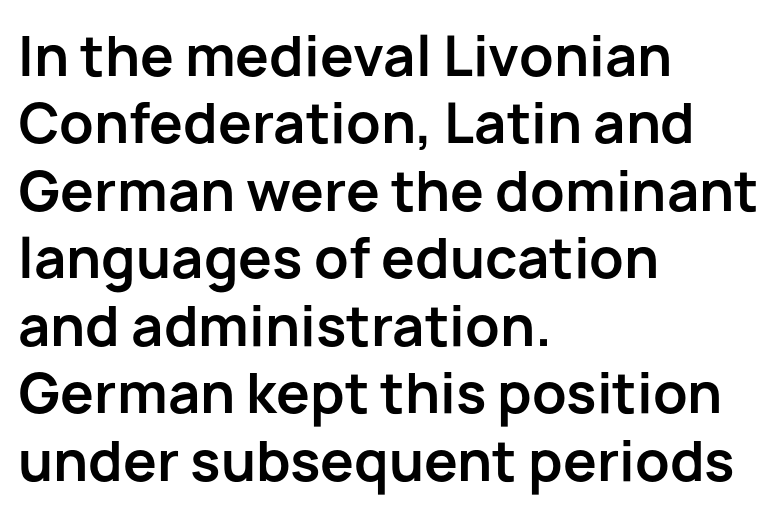
The characters look thick and weighty, a clear bold. This rendering features lettering with no underline. Examine the stroke ends and you'll find no serifs. Notice how descenders clear the ascenders below comfortably — that's standard leading. Here the glyphs are tracked normally, forming tight word shapes. Characters remain perfectly vertical along every line.
